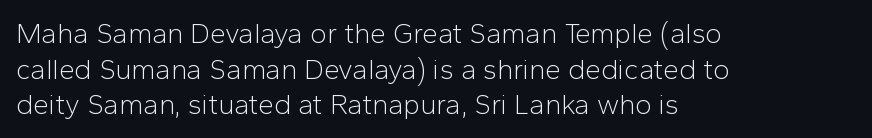
The horizontal fit of the characters is conventional and even. Left-aligned paragraph, ragged on the right. No word sits above an underline. Note the varied advance widths — an 'i' is clearly narrower than an 'm'.
